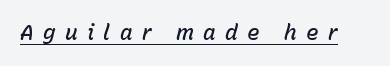
The image shows 21 px text type, italic (leaning right); set unusually wide letter spacing (+0.44 em), underlined.
